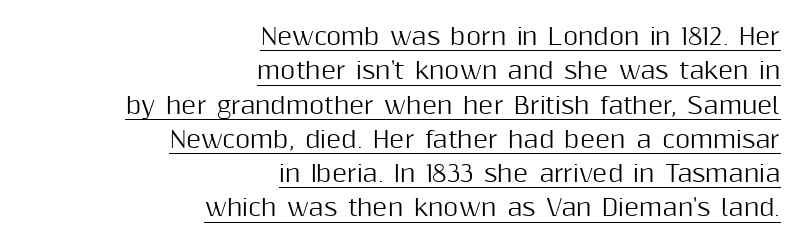
{"italic": "no", "underline": "yes", "align": "right", "line_spacing": "normal", "line_spacing_ratio": 1.49, "letter_spacing": "normal", "letter_spacing_em": 0.0, "glyph_px": 23}
